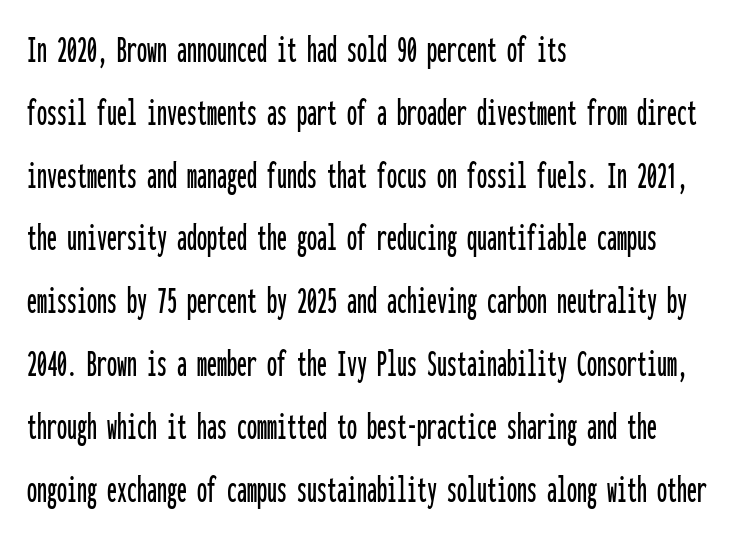
Unlike italic type, these characters show no tilt at all. Only glyphs here, with clear space below each row. Reading down the block, your eye returns to a fixed left position each line. These lines keep a tight, regular rhythm from letter to letter.
